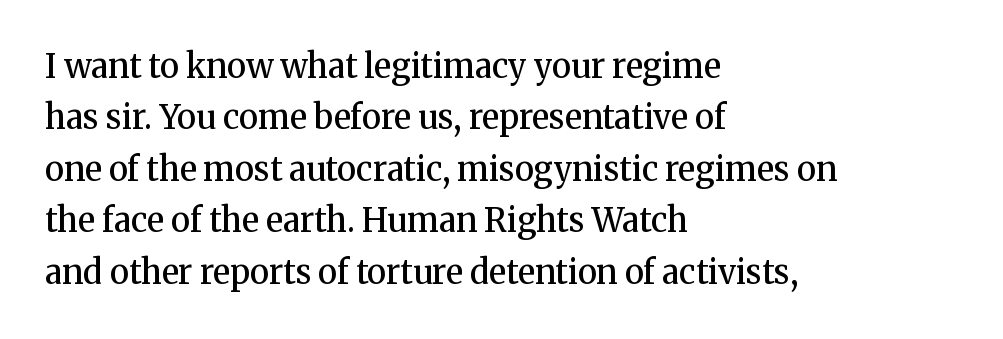
Q: Is the text bold? A: Semi-bold.
Q: Is the text italic (slanted)? A: No, it is upright.
Q: Is the typeface a serif or a sans-serif typeface? A: Serif.
Q: Is the text underlined? A: No.
Q: How is the paragraph aligned? A: Left-aligned.
Q: Is the spacing between letters normal or unusually wide? A: Normal.
Q: Is the spacing between lines tight, normal or loose? A: Normal.
Q: Width (condensed, normal, or wide)? A: Normal.
Q: Stroke contrast? A: Medium.
Q: x-height? A: Medium.
Q: Monospaced? A: No.
